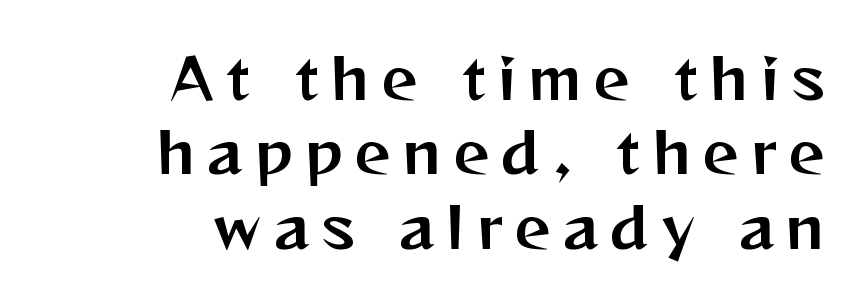
{"serif": "no", "italic": "no", "width": "normal", "stroke_contrast": "medium", "x_height": "medium", "monospaced": "no", "underline": "no", "align": "right", "line_spacing": "normal", "line_spacing_ratio": 1.33, "letter_spacing": "wide", "letter_spacing_em": 0.23, "glyph_px": 56}
